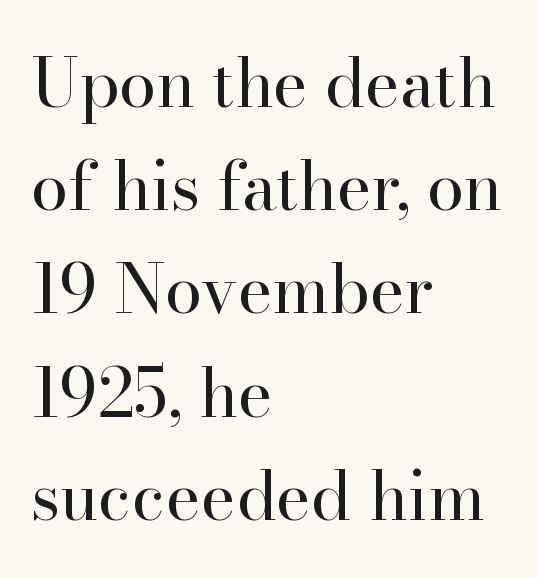
{"serif": "yes", "italic": "no", "bold": "no", "weight": "regular", "width": "normal", "stroke_contrast": "high", "x_height": "small", "monospaced": "no", "underline": "no", "align": "left", "line_spacing": "normal", "line_spacing_ratio": 1.54, "letter_spacing": "normal", "letter_spacing_em": 0.0, "glyph_px": 67}
